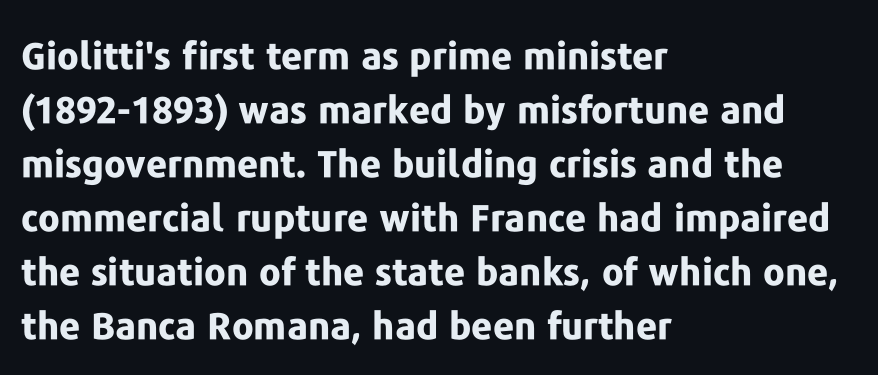
{"serif": "no", "italic": "no", "bold": "yes", "weight": "bold", "width": "normal", "stroke_contrast": "low", "x_height": "medium", "monospaced": "no", "underline": "no", "align": "left", "line_spacing": "normal", "line_spacing_ratio": 1.46, "letter_spacing": "normal", "letter_spacing_em": 0.0, "glyph_px": 37}
